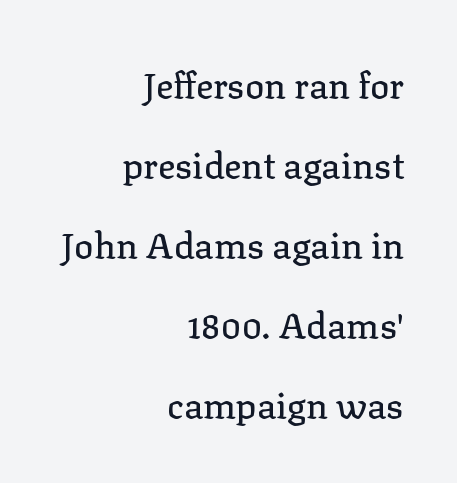
The image shows 36 px serif type, upright; set right-aligned, loose line spacing (2.22x), normal letter spacing, not underlined; low stroke contrast and a medium x-height.
